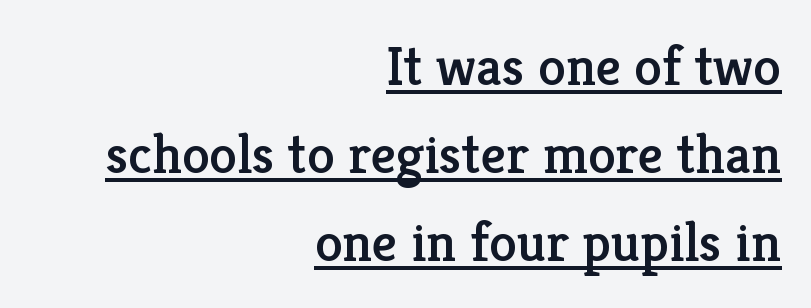
{"serif": "yes", "italic": "no", "width": "normal", "stroke_contrast": "low", "x_height": "medium", "monospaced": "no", "underline": "yes", "align": "right", "line_spacing": "normal", "line_spacing_ratio": 1.57, "letter_spacing": "normal", "letter_spacing_em": 0.0, "glyph_px": 56}
